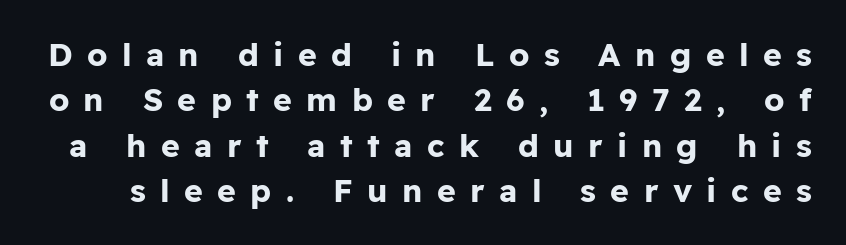
The letters advance in unequal steps, a hallmark of proportional type. Letters rest on an invisible, unmarked baseline. Rows of type keep a routine distance in the vertical direction. A sans-serif font was chosen for this passage. Inter-character spacing is expanded well beyond the font's built-in metrics. The typography opts for an upright posture over an oblique one.
